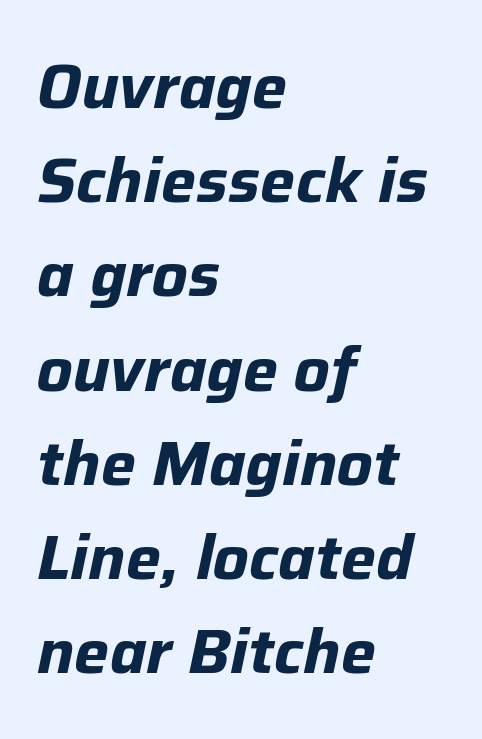
The image shows 62 px bold type, italic (leaning right); set left-aligned, normal line spacing (1.52x), normal letter spacing, not underlined; low stroke contrast and a medium x-height.
